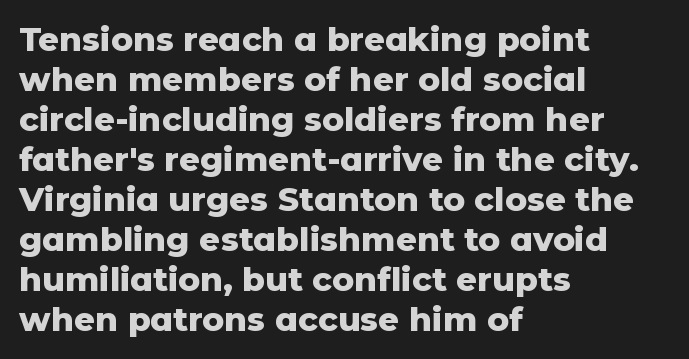
Ascenders rise straight up at ninety degrees. The paragraph shown leans on its left margin. Emphasis by weight is at full strength: bold. Underline: absent. I'd call this a sans setting — the letters go barefoot. The passage shown is typed in a proportional face where columns would drift.
